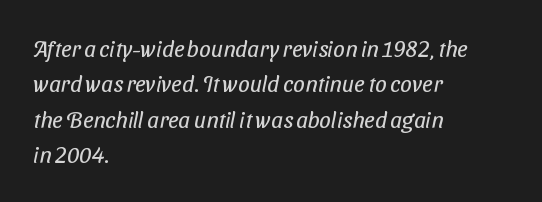
The image shows 23 px text type; set left-aligned, normal line spacing (1.54x), normal letter spacing, not underlined.
